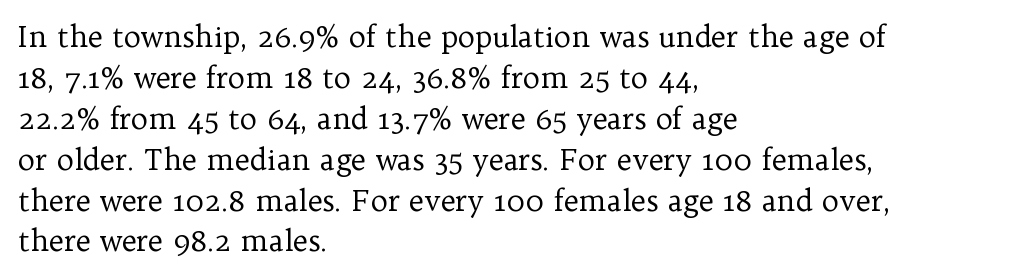
Q: Is the text bold? A: No.
Q: Is the text italic (slanted)? A: No, it is upright.
Q: Is the typeface a serif or a sans-serif typeface? A: Serif.
Q: Is the text underlined? A: No.
Q: How is the paragraph aligned? A: Left-aligned.
Q: Is the spacing between letters normal or unusually wide? A: Normal.
Q: Is the spacing between lines tight, normal or loose? A: Normal.
Q: Width (condensed, normal, or wide)? A: Normal.
Q: Stroke contrast? A: Low.
Q: x-height? A: Medium.
Q: Monospaced? A: No.
